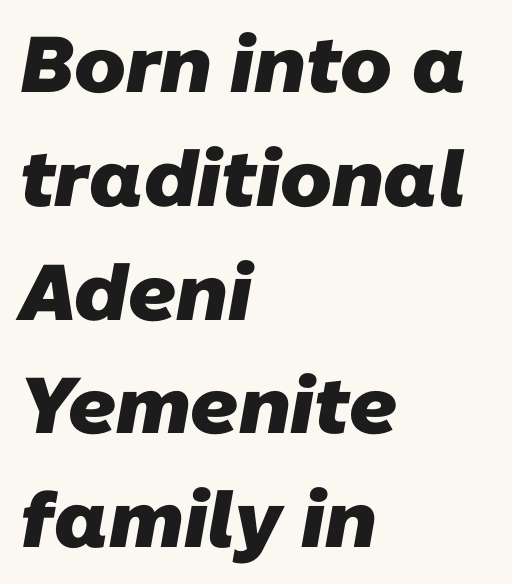
The image shows 79 px heavy sans-serif type; set left-aligned, normal line spacing (1.44x), normal letter spacing, not underlined; low stroke contrast and a medium x-height.
